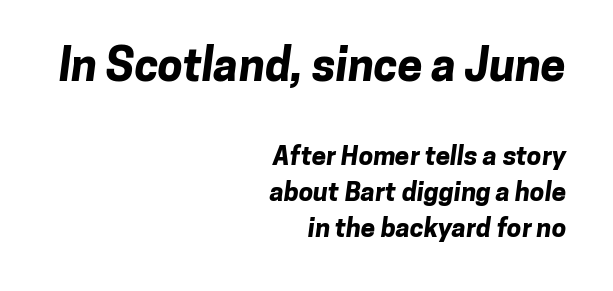
A typesetter would call this leading conventional body-copy spacing. Large over small — that's the arrangement of the two blocks here. I'd call this a sans setting — the letters go barefoot. Has an underline been added? It has not. The setting favours the right margin, as signatures and pull-quotes sometimes do. Tracking here is standard; glyphs follow each other at the usual distance.
